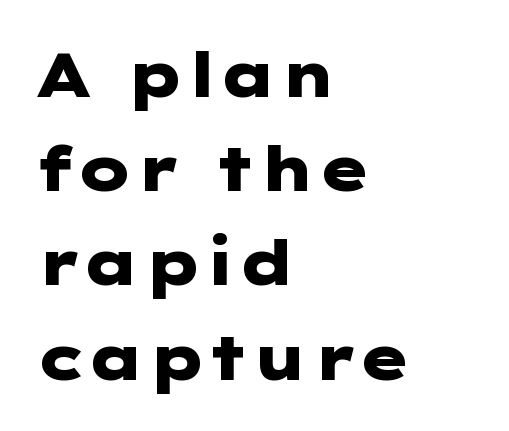
{"serif": "no", "italic": "no", "bold": "yes", "weight": "heavy", "width": "wide", "stroke_contrast": "low", "x_height": "medium", "underline": "no", "align": "left", "line_spacing": "normal", "line_spacing_ratio": 1.52, "letter_spacing": "normal", "letter_spacing_em": 0.0, "glyph_px": 62}
